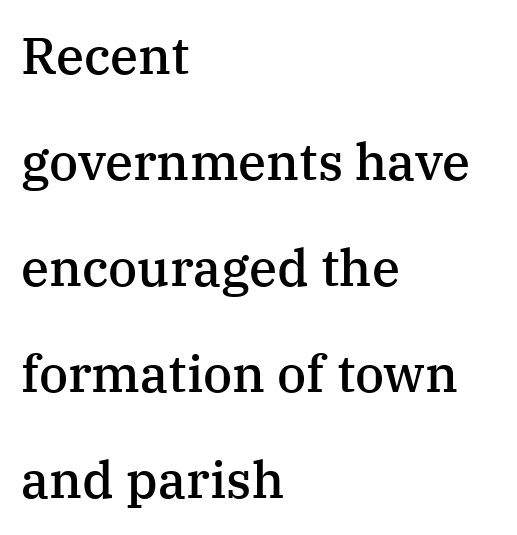
The image shows 51 px semibold serif type, upright; set left-aligned, loose line spacing (2.08x), normal letter spacing, not underlined; medium stroke contrast and a medium x-height.
